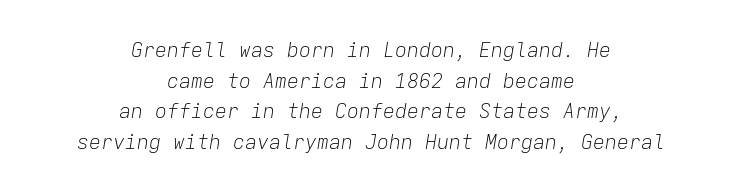
The passage shown has conventional tracking throughout. The setting favours the middle, as headings and verse often do. The glyphs are unaccompanied by any horizontal stroke below them. Nothing heavy about these letters — not bold at all. The rows are spaced the way most documents space them.
